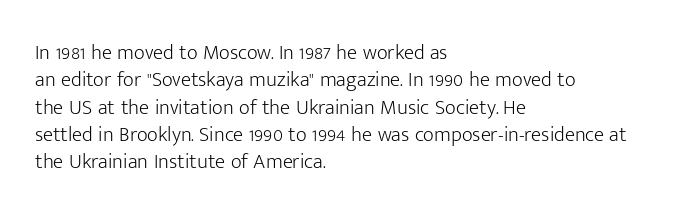
Reading down the block, your eye returns to a fixed left position each line. The weight tops out at a normal text grade. Interline gaps are of average width in this sample. The letters sit at their default tracking, neither squeezed nor spread.
